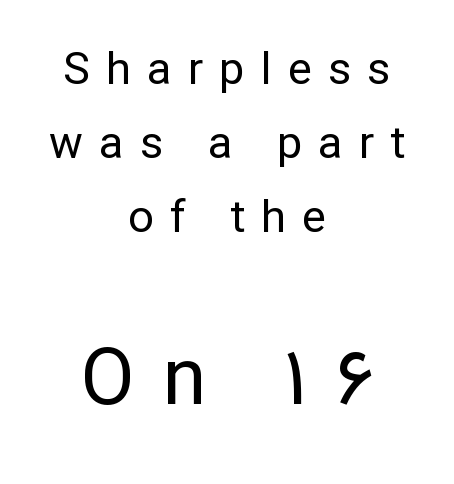
If you folded the block vertically in half, each line would mirror itself in length. Note: no serifs on the glyphs. Is there much room between lines? A standard amount, neither cramped nor airy. Two sizes are in play, and the larger belongs to the second block. Counters stay open thanks to moderate or lighter strokes.
